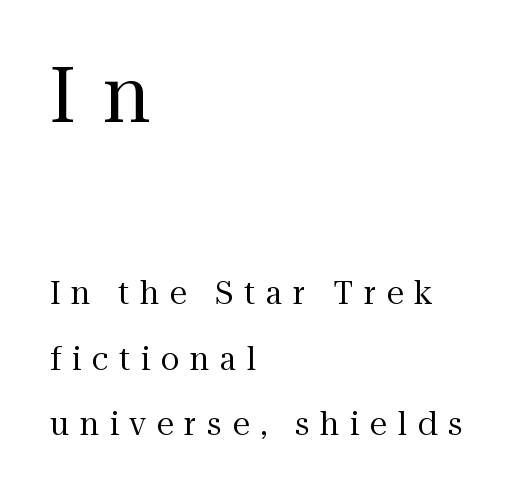
{"serif": "yes", "italic": "no", "bold": "no", "weight": "regular", "width": "normal", "stroke_contrast": "medium", "x_height": "medium", "monospaced": "no", "underline": "no", "align": "left", "line_spacing": "loose", "line_spacing_ratio": 2.12, "letter_spacing": "wide", "letter_spacing_em": 0.34, "larger_block": "first", "size_ratio": 2.48, "glyph_px": 77}
